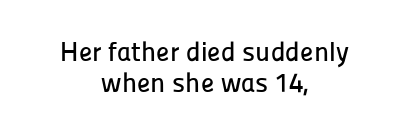
{"italic": "no", "underline": "no", "align": "center", "line_spacing": "tight", "line_spacing_ratio": 1.14, "letter_spacing": "normal", "letter_spacing_em": 0.0, "glyph_px": 27}
